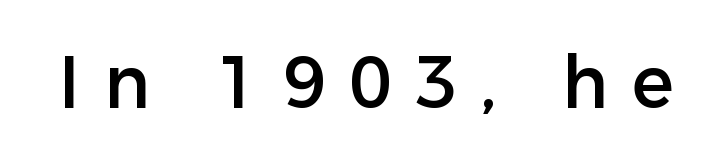
The zone under the glyphs is completely vacant. You could only call the tracking loose — the letters float apart. Proportional: the letters do not fall into vertical columns. Ordinary non-slanted type is in use.
